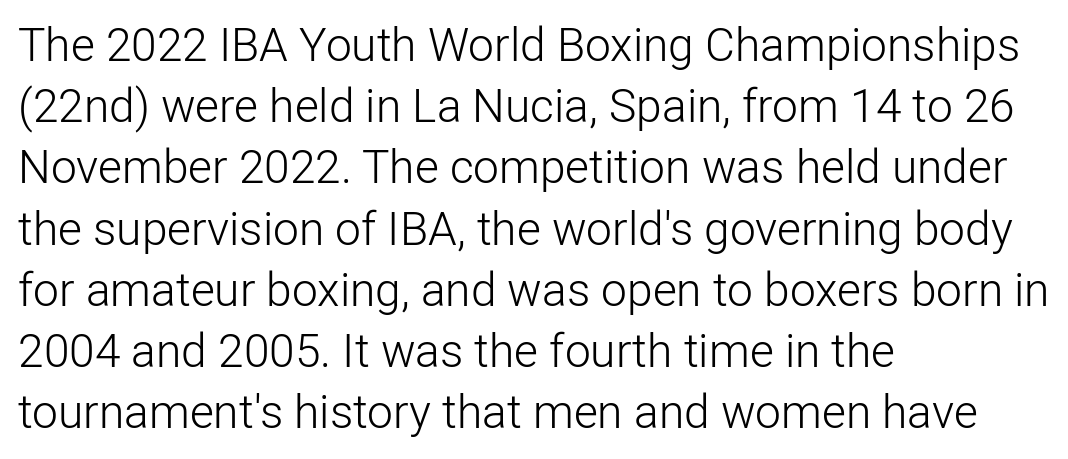
The image shows 46 px light sans-serif type, upright; set left-aligned, normal line spacing (1.33x), normal letter spacing, not underlined; low stroke contrast and a medium x-height.
